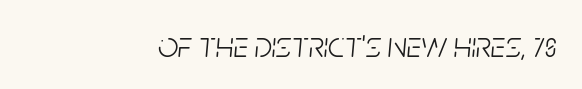
The image shows 36 px light, condensed type, italic (leaning right); set normal letter spacing, not underlined; low stroke contrast and a large x-height.
